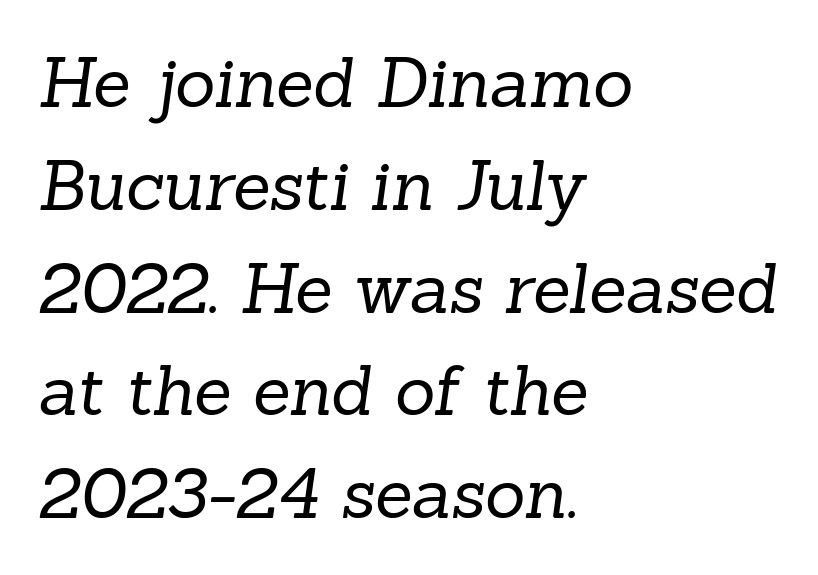
The image shows 69 px regular-weight serif type; set left-aligned, normal line spacing (1.49x), normal letter spacing, not underlined; low stroke contrast and a medium x-height.
